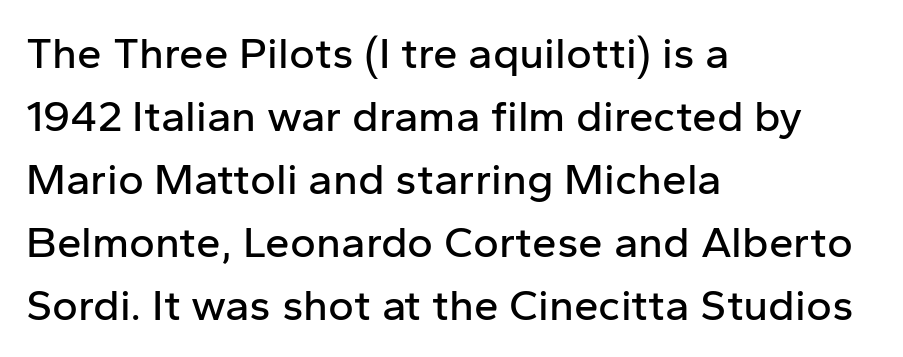
The image shows 44 px sans-serif type, upright; set left-aligned, normal line spacing (1.43x), normal letter spacing, not underlined; low stroke contrast and a medium x-height.
